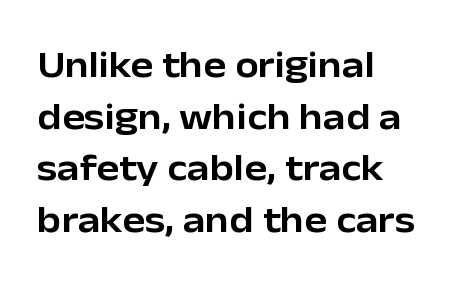
The image shows 38 px sans-serif type, upright; set left-aligned, normal line spacing (1.36x), normal letter spacing, not underlined; low stroke contrast and a medium x-height.
